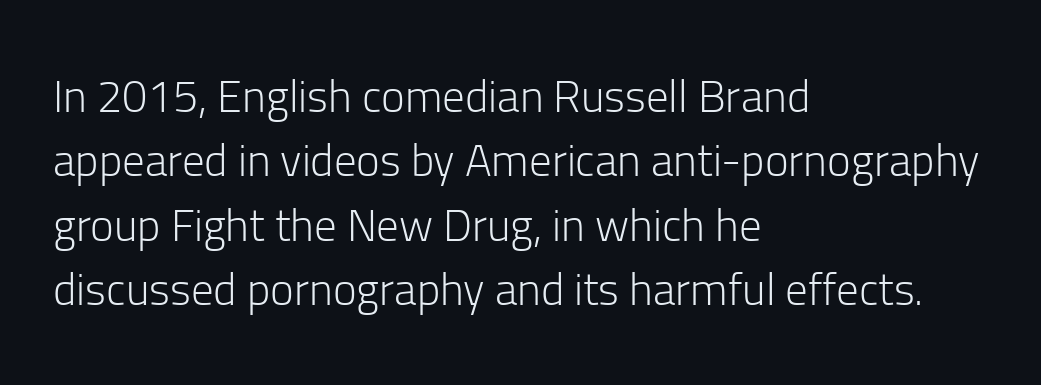
The leading is moderate, giving the passage an even texture. Short and long lines alike share a common starting point at left. Each letter's strokes conclude bluntly, with no projecting serifs. The specimen reads as upright at a glance.
